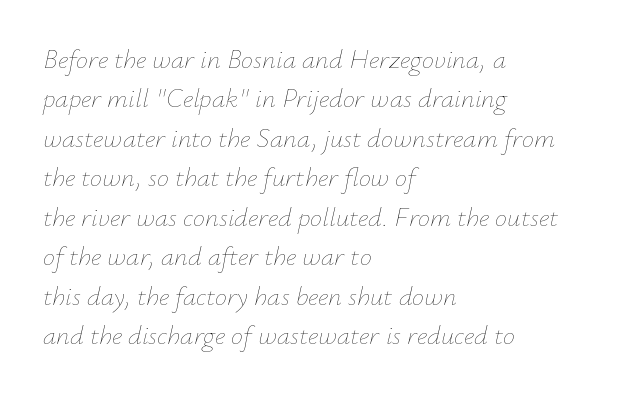
Q: Is the text bold? A: No.
Q: Is the text italic (slanted)? A: Yes, it leans right by about 12 degrees.
Q: Is the text underlined? A: No.
Q: How is the paragraph aligned? A: Left-aligned.
Q: Is the spacing between letters normal or unusually wide? A: Normal.
Q: Is the spacing between lines tight, normal or loose? A: Normal.
